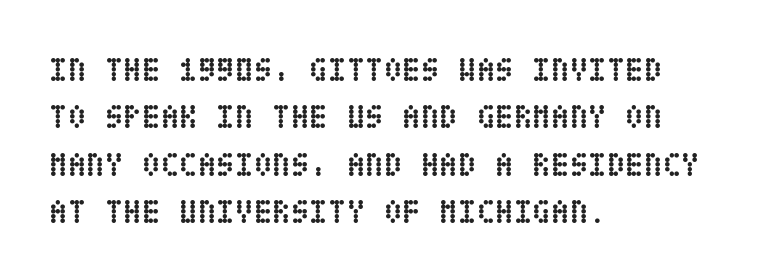
The image shows 34 px semibold, condensed type, upright; set left-aligned, normal line spacing (1.39x), normal letter spacing, not underlined; low stroke contrast and a large x-height.
